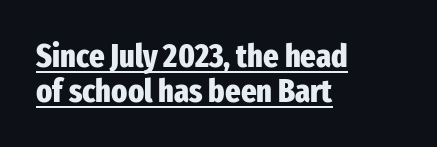
The image shows 33 px heavy, condensed sans-serif type, upright; set left-aligned, tight line spacing (1.05x), normal letter spacing, underlined; low stroke contrast and a medium x-height.
